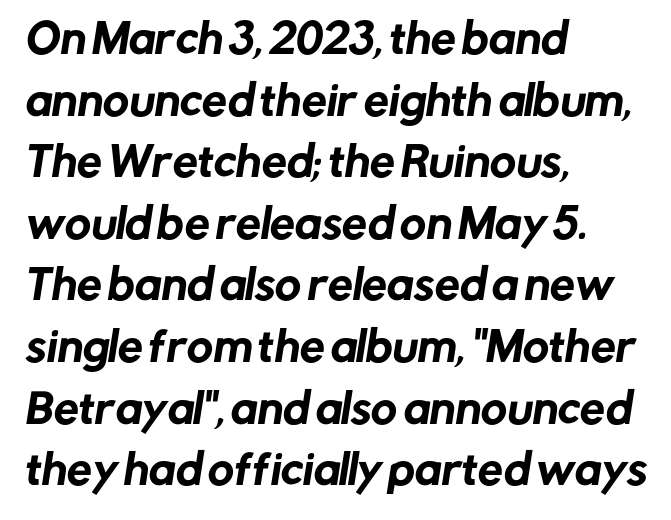
Q: Is the typeface a serif or a sans-serif typeface? A: Sans-serif.
Q: Is the text underlined? A: No.
Q: How is the paragraph aligned? A: Left-aligned.
Q: Is the spacing between letters normal or unusually wide? A: Normal.
Q: Is the spacing between lines tight, normal or loose? A: Normal.
Q: Width (condensed, normal, or wide)? A: Normal.
Q: Stroke contrast? A: Low.
Q: x-height? A: Medium.
Q: Monospaced? A: No.
